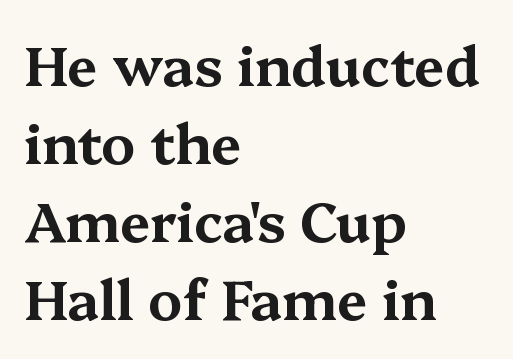
Is the block centered? No — it sits flush against the left margin. Bare-footed words on every line. Ordinary non-slanted type is in use. Old-style or modern, the face here clearly has serifs. A typesetter would call this leading conventional body-copy spacing.
